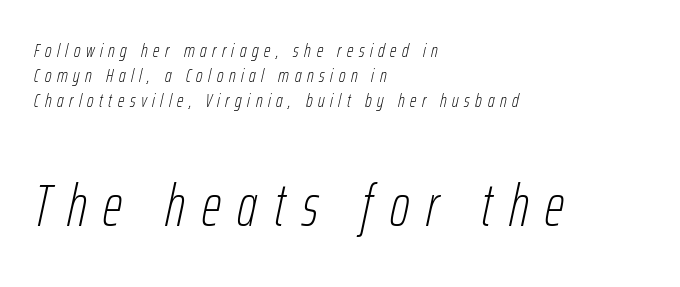
The image shows 60 px thin, condensed type, italic (leaning right); set left-aligned, normal line spacing (1.25x), unusually wide letter spacing (+0.28 em), not underlined; the second (bottom) block is 3.0x larger; low stroke contrast and a medium x-height.
